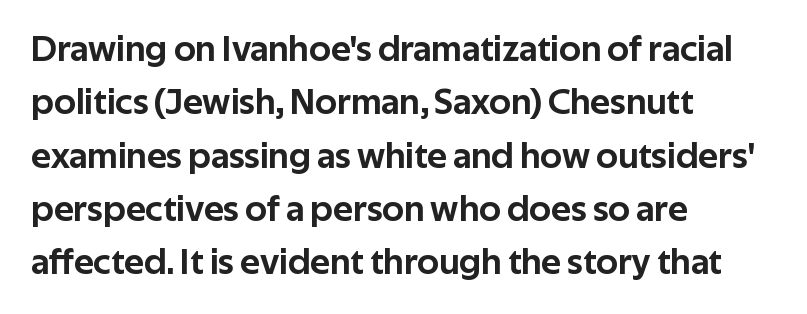
Q: Is the text italic (slanted)? A: No, it is upright.
Q: Is the typeface a serif or a sans-serif typeface? A: Sans-serif.
Q: Is the text underlined? A: No.
Q: How is the paragraph aligned? A: Left-aligned.
Q: Is the spacing between letters normal or unusually wide? A: Normal.
Q: Is the spacing between lines tight, normal or loose? A: Normal.
Q: Width (condensed, normal, or wide)? A: Normal.
Q: Stroke contrast? A: Low.
Q: x-height? A: Medium.
Q: Monospaced? A: No.
